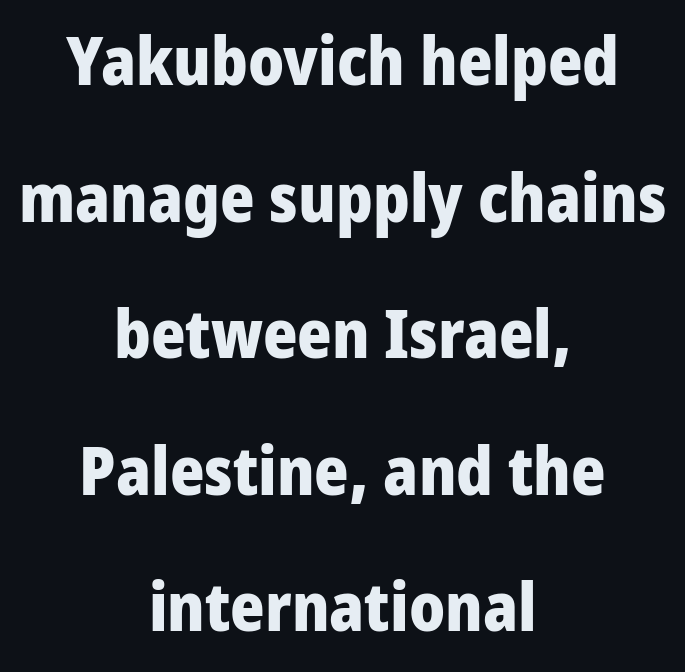
Q: Is the text bold? A: Yes.
Q: Is the text italic (slanted)? A: No, it is upright.
Q: Is the typeface a serif or a sans-serif typeface? A: Sans-serif.
Q: Is the text underlined? A: No.
Q: How is the paragraph aligned? A: Centered.
Q: Is the spacing between letters normal or unusually wide? A: Normal.
Q: Is the spacing between lines tight, normal or loose? A: Loose.
Q: Width (condensed, normal, or wide)? A: Condensed.
Q: Stroke contrast? A: Low.
Q: x-height? A: Large.
Q: Monospaced? A: No.
